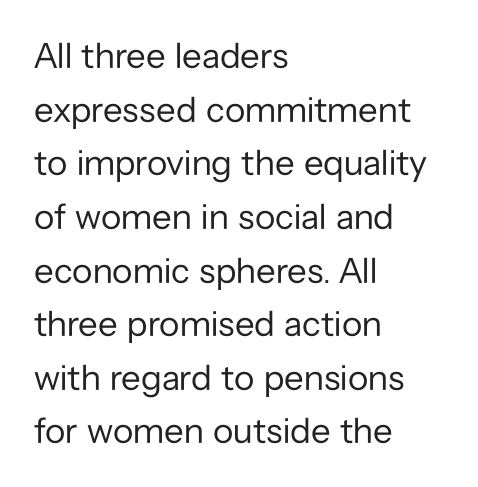
The image shows 36 px regular-weight sans-serif type, upright; set left-aligned, normal line spacing (1.49x), normal letter spacing, not underlined; low stroke contrast and a medium x-height.
